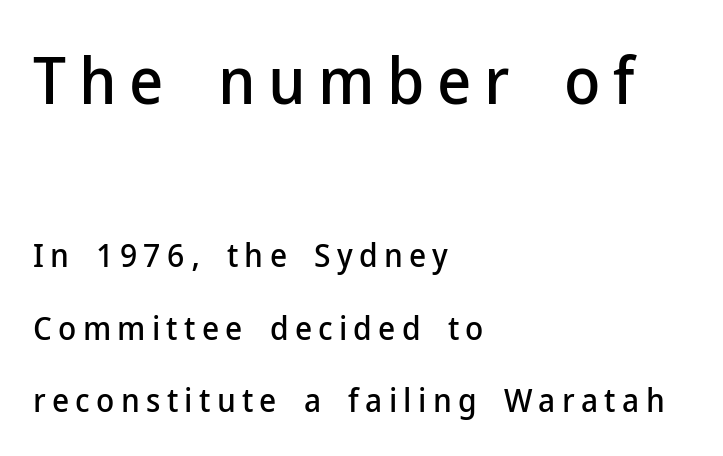
Looks like regular typesetting: each glyph gets only the width it needs. The passage shown is not underscored anywhere. Where is the straight margin? On the left. Tall strokes in this sample are plumb rather than angled. The passage shown is typeset with a sans-serif family. Between these two stacked blocks, the higher one wins on size.
